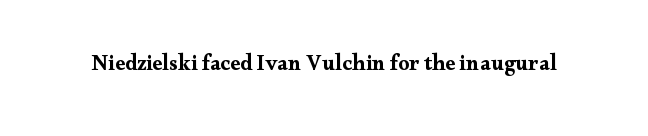
Tall strokes in this sample are plumb rather than angled. Short note: letters normally spaced. Lines of text with bare space underneath.
